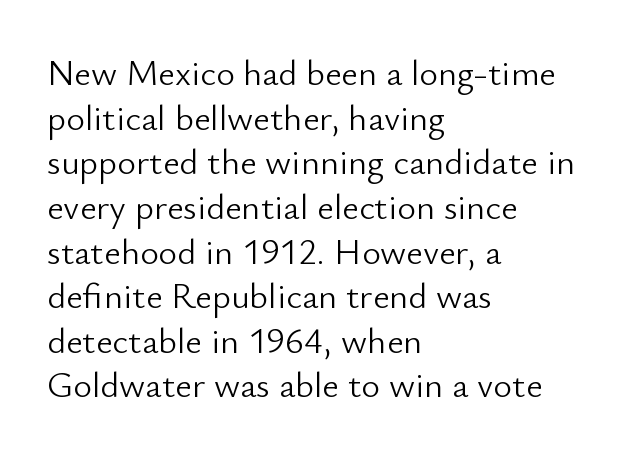
The image shows 36 px light sans-serif type, upright; set left-aligned, line spacing 1.24x, normal letter spacing, not underlined; low stroke contrast and a small x-height.
